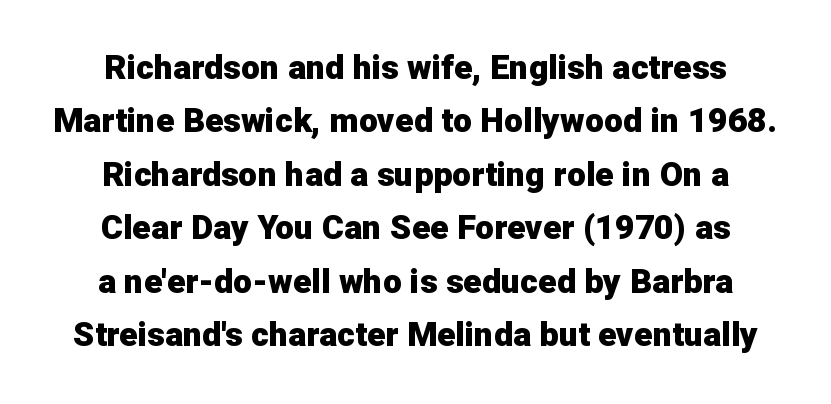
Notice how descenders clear the ascenders below comfortably — that's standard leading. A roman cut, with each character standing at attention. Rule under the text: the space is simply empty. Do the characters align in a grid? No, the font is proportional. The characters look thick and weighty, a clear bold. The typeface chosen for these lines omits serifs.
